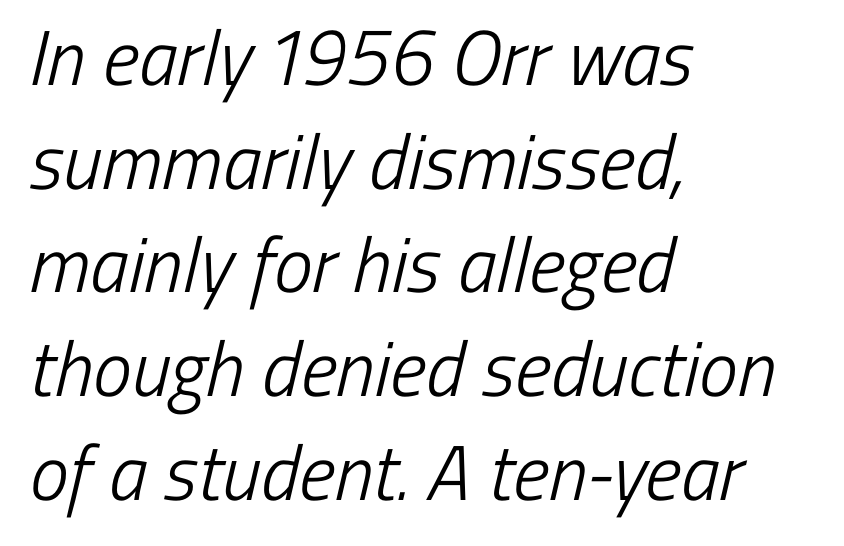
{"serif": "no", "bold": "no", "weight": "light", "width": "condensed", "stroke_contrast": "low", "x_height": "medium", "monospaced": "no", "underline": "no", "align": "left", "line_spacing": "normal", "line_spacing_ratio": 1.33, "letter_spacing": "normal", "letter_spacing_em": 0.0, "glyph_px": 78}
